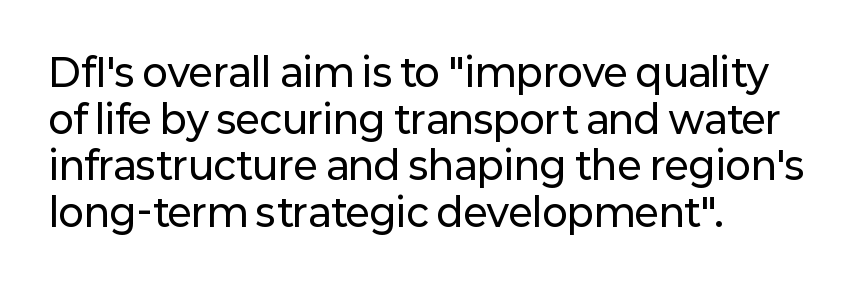
Q: Is the text italic (slanted)? A: No, it is upright.
Q: Is the typeface a serif or a sans-serif typeface? A: Sans-serif.
Q: Is the text underlined? A: No.
Q: How is the paragraph aligned? A: Left-aligned.
Q: Is the spacing between letters normal or unusually wide? A: Normal.
Q: Width (condensed, normal, or wide)? A: Normal.
Q: Stroke contrast? A: Low.
Q: x-height? A: Medium.
Q: Monospaced? A: No.
